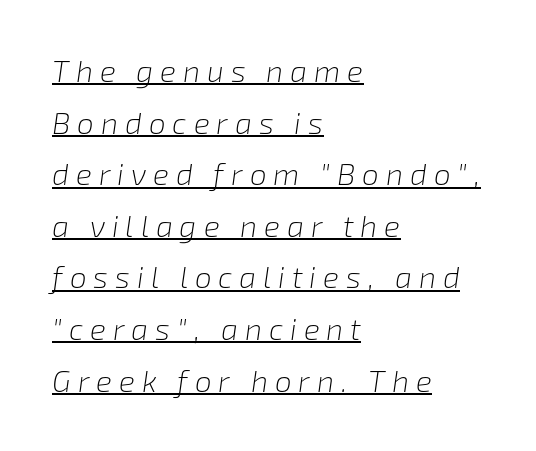
{"italic": "yes", "lean": "right", "slant_degrees": 8, "bold": "no", "weight": "light", "width": "normal", "stroke_contrast": "low", "x_height": "medium", "monospaced": "no", "underline": "yes", "align": "left", "line_spacing_ratio": 1.72, "letter_spacing": "wide", "letter_spacing_em": 0.23, "glyph_px": 30}
